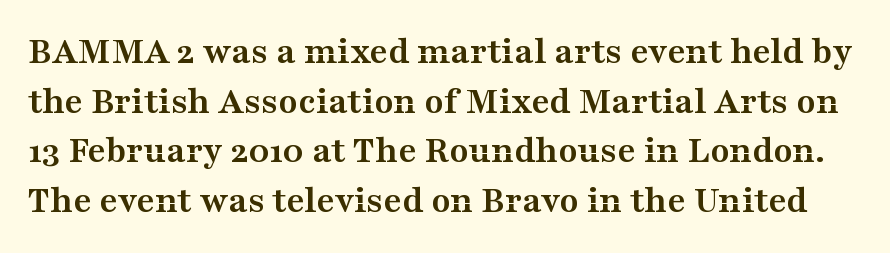
A typesetter would mark this as roman, not italic. The letters advance in unequal steps, a hallmark of proportional type. The zone under the glyphs is completely vacant. Serifs: yes, visible at the terminals of the letterforms. The horizontal fit of the characters is conventional and even.
